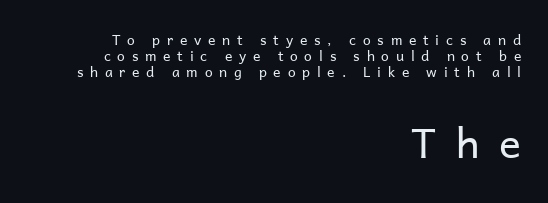
Stroke thickness stays within the range of a standard reading face or lighter. The foot of each line stays bare and open. You get the small type first, then a jump to larger type. Baseline-to-baseline distance is barely more than the letter height.
